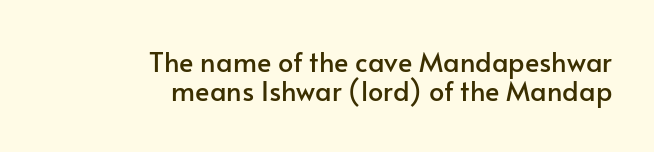
The image shows 27 px text type, upright; set right-aligned, tight line spacing (1.08x), normal letter spacing, not underlined.
